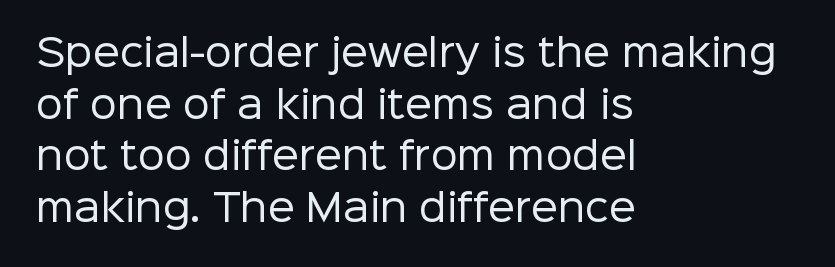
Do the characters align in a grid? No, the font is proportional. Letters rest on an invisible, unmarked baseline. The setting favours the left margin, as ordinary paragraphs usually do. Baseline-to-baseline distance is the conventional proportion of letter height.
